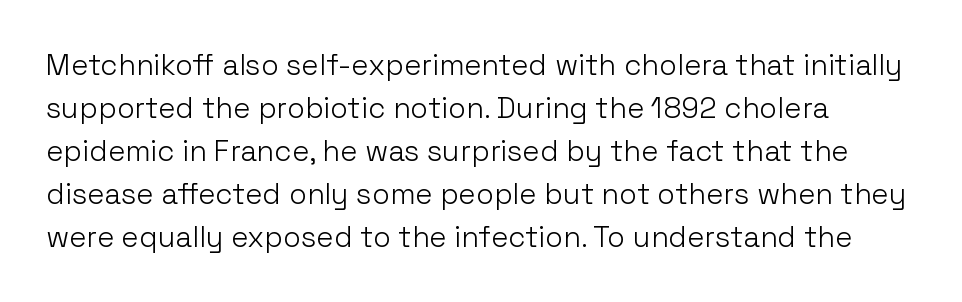
Observe the absence of serifs on each vertical stroke in this sample. Posture: straight, roman, zero tilt. Short and long lines alike share a common starting point at left. Letter spacing: default.
